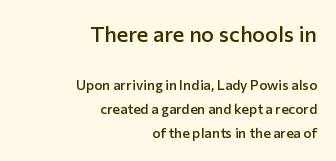
The image shows 22 px text type, upright; set right-aligned, line spacing 1.73x, normal letter spacing, not underlined; the first (top) block is 1.57x larger.
